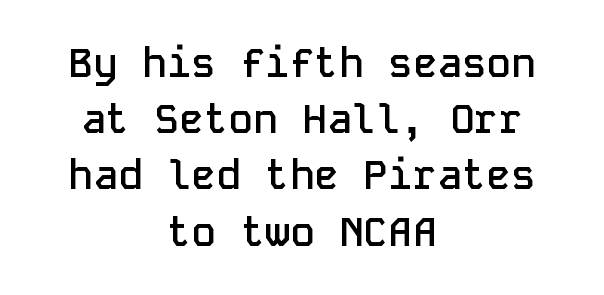
{"serif": "no", "italic": "no", "bold": "semi", "weight": "semibold", "width": "normal", "stroke_contrast": "low", "x_height": "medium", "monospaced": "yes", "underline": "no", "align": "center", "line_spacing": "normal", "line_spacing_ratio": 1.37, "letter_spacing": "normal", "letter_spacing_em": 0.0, "glyph_px": 41}
